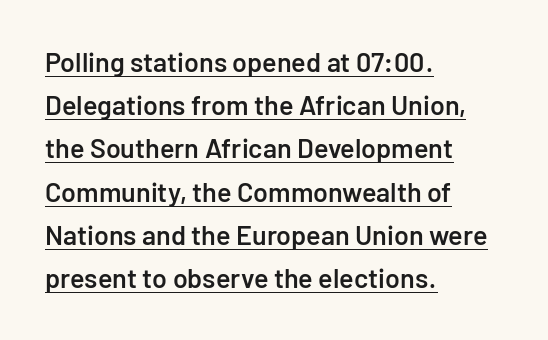
Q: Is the text bold? A: Semi-bold.
Q: Is the text italic (slanted)? A: No, it is upright.
Q: Is the text underlined? A: Yes.
Q: How is the paragraph aligned? A: Left-aligned.
Q: Is the spacing between letters normal or unusually wide? A: Normal.
Q: Is the spacing between lines tight, normal or loose? A: Normal.
